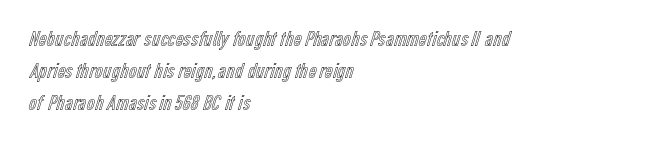
The image shows 22 px text type; set left-aligned, normal line spacing (1.46x), normal letter spacing, not underlined.
